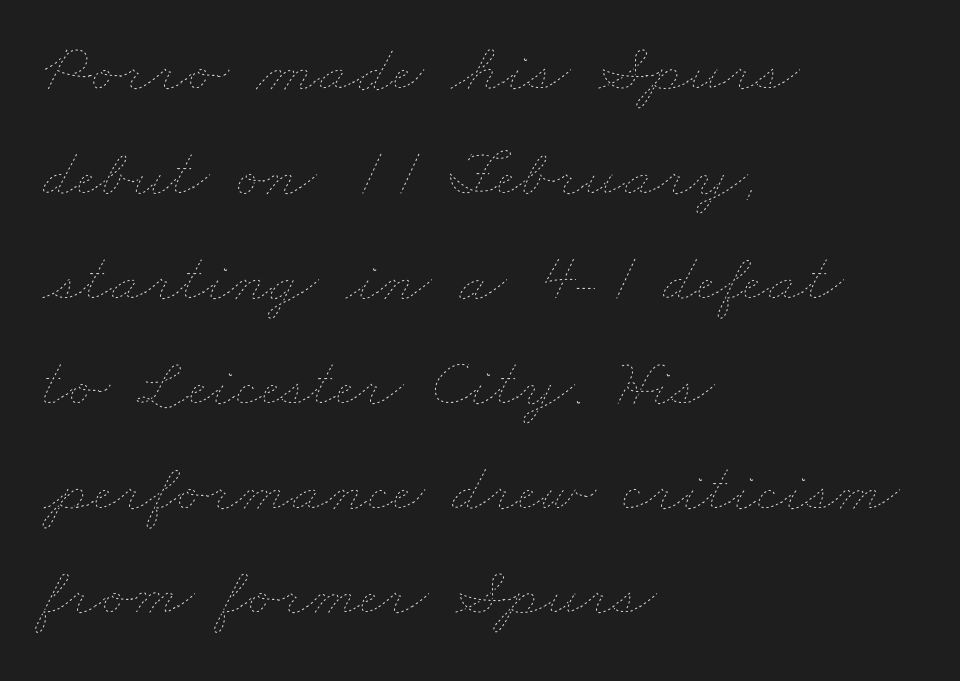
Compared with typical paragraphs, the rows here are spaced about the same. Just letters on the line, the space beneath them empty. Character widths vary here, with narrow letters taking less room than wide ones. Weight: not bold — regular or lighter.
